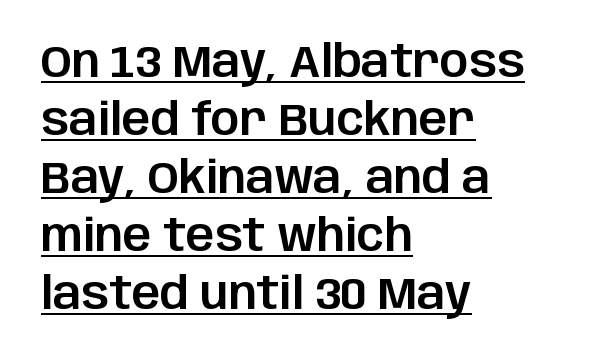
Q: Is the text italic (slanted)? A: No, it is upright.
Q: Is the typeface a serif or a sans-serif typeface? A: Sans-serif.
Q: Is the text underlined? A: Yes.
Q: How is the paragraph aligned? A: Left-aligned.
Q: Is the spacing between letters normal or unusually wide? A: Normal.
Q: Is the spacing between lines tight, normal or loose? A: Normal.
Q: Width (condensed, normal, or wide)? A: Normal.
Q: Stroke contrast? A: Low.
Q: x-height? A: Large.
Q: Monospaced? A: No.
